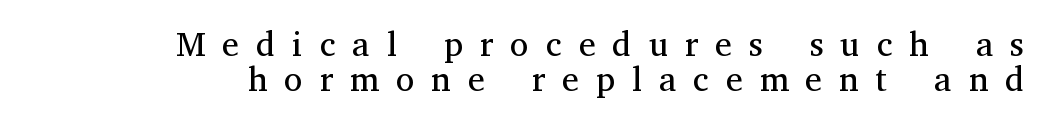
The image shows 34 px regular-weight serif type, upright; set right-aligned, tight line spacing (1.03x), unusually wide letter spacing (+0.5 em), not underlined; medium stroke contrast and a medium x-height.
